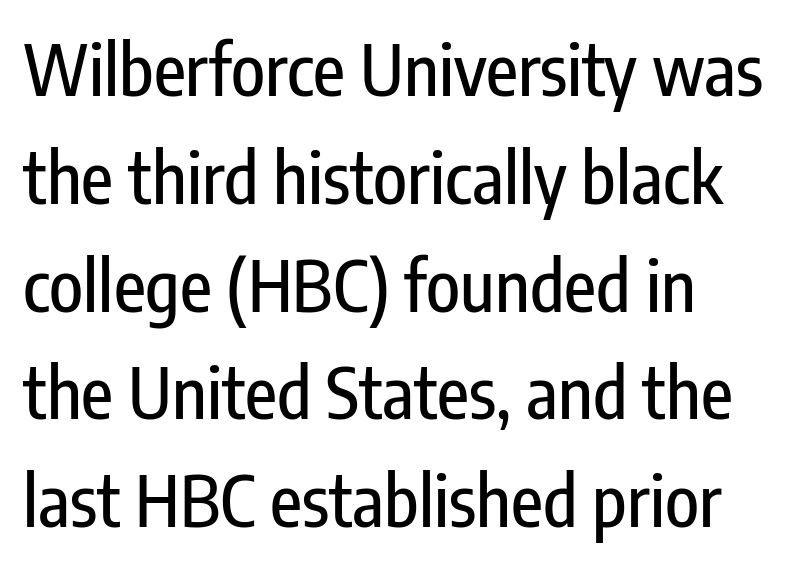
Q: Is the text italic (slanted)? A: No, it is upright.
Q: Is the typeface a serif or a sans-serif typeface? A: Sans-serif.
Q: Is the text underlined? A: No.
Q: How is the paragraph aligned? A: Left-aligned.
Q: Is the spacing between letters normal or unusually wide? A: Normal.
Q: Is the spacing between lines tight, normal or loose? A: Normal.
Q: Width (condensed, normal, or wide)? A: Condensed.
Q: Stroke contrast? A: Low.
Q: x-height? A: Medium.
Q: Monospaced? A: No.
